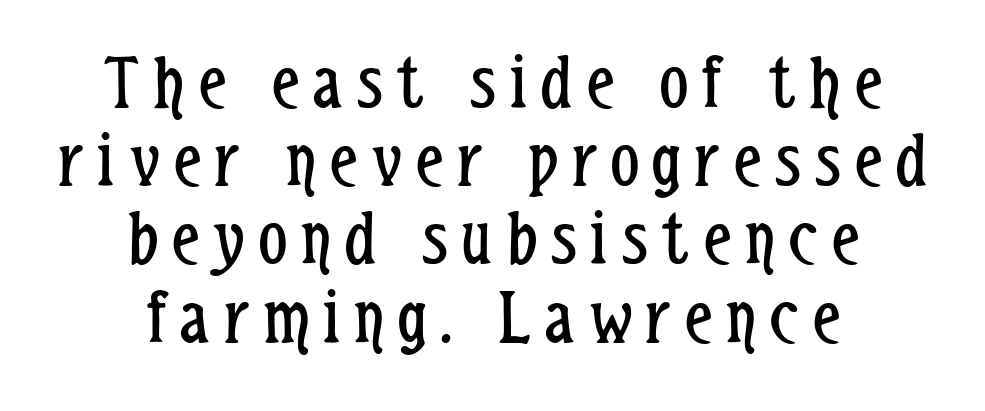
{"serif": "no", "italic": "no", "bold": "no", "weight": "regular", "width": "condensed", "stroke_contrast": "low", "x_height": "medium", "monospaced": "no", "underline": "no", "align": "center", "line_spacing": "tight", "line_spacing_ratio": 0.99, "glyph_px": 79}
